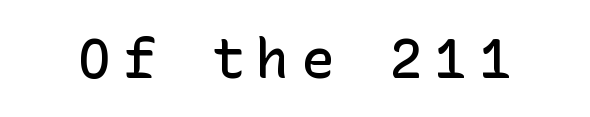
The letters are spread apart with noticeably loose tracking. The typesetting leans somewhat heavy: a semibold. A clean baseline with only descenders dipping below it. A typesetter would mark this as roman, not italic. Font category for this specimen: sans-serif.
